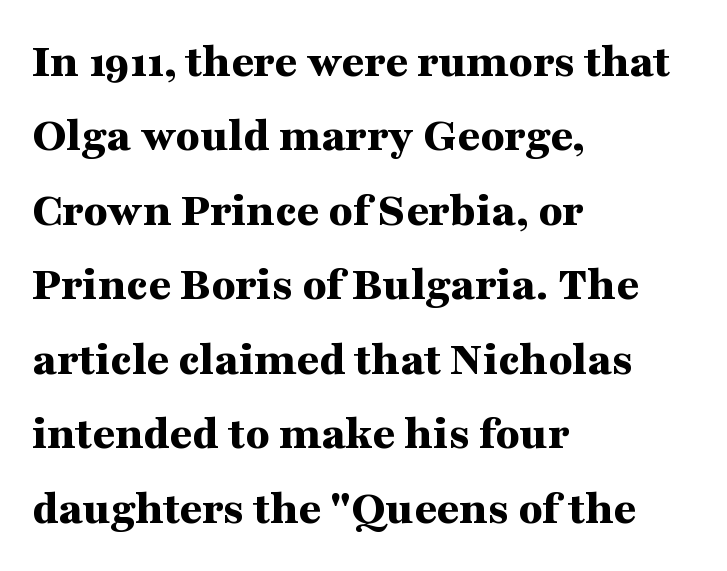
Q: Is the text bold? A: Yes.
Q: Is the text italic (slanted)? A: No, it is upright.
Q: Is the typeface a serif or a sans-serif typeface? A: Serif.
Q: Is the text underlined? A: No.
Q: How is the paragraph aligned? A: Left-aligned.
Q: Is the spacing between letters normal or unusually wide? A: Normal.
Q: Is the spacing between lines tight, normal or loose? A: Normal.
Q: Width (condensed, normal, or wide)? A: Wide.
Q: Stroke contrast? A: Medium.
Q: x-height? A: Medium.
Q: Monospaced? A: No.
